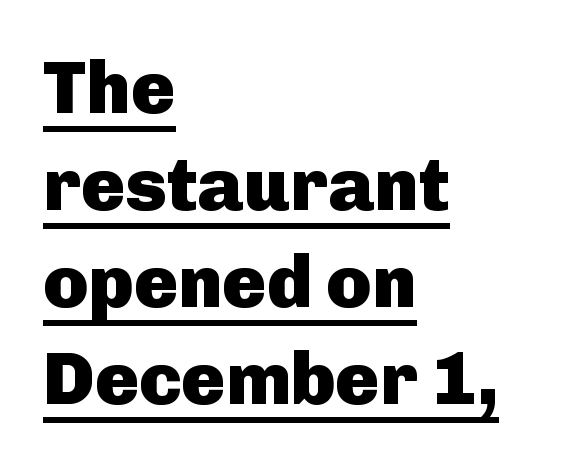
The image shows 74 px heavy sans-serif type, upright; set left-aligned, normal line spacing (1.31x), normal letter spacing, underlined; low stroke contrast and a medium x-height.
